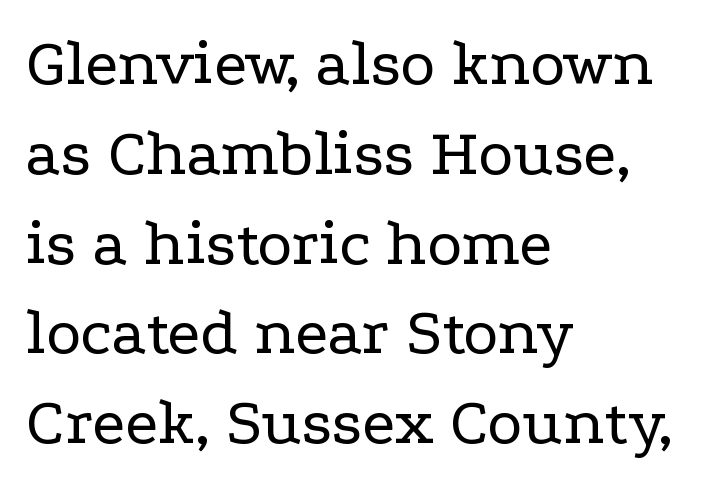
{"serif": "yes", "italic": "no", "bold": "no", "weight": "regular", "width": "wide", "stroke_contrast": "low", "x_height": "medium", "monospaced": "no", "underline": "no", "align": "left", "line_spacing": "normal", "line_spacing_ratio": 1.34, "letter_spacing": "normal", "letter_spacing_em": 0.0, "glyph_px": 67}
